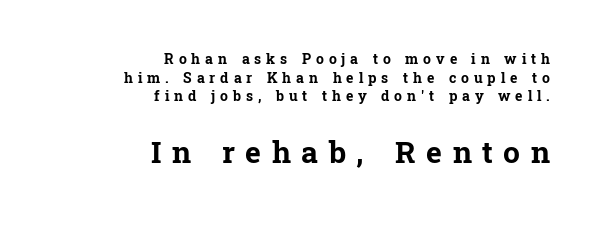
The image shows 30 px bold serif type, upright; set right-aligned, normal line spacing (1.33x), unusually wide letter spacing (+0.35 em), not underlined; the second (bottom) block is 2.14x larger; low stroke contrast and a medium x-height.
